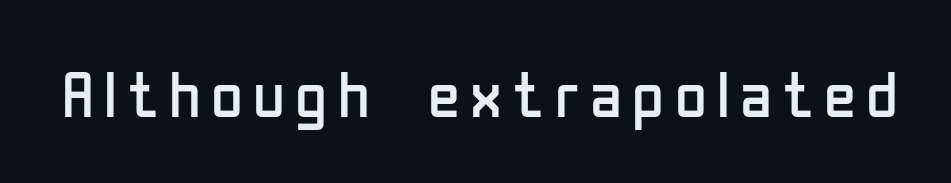
Q: Is the text bold? A: No.
Q: Is the text italic (slanted)? A: No, it is upright.
Q: Is the typeface a serif or a sans-serif typeface? A: Sans-serif.
Q: Is the text underlined? A: No.
Q: Width (condensed, normal, or wide)? A: Condensed.
Q: Stroke contrast? A: Low.
Q: x-height? A: Medium.
Q: Monospaced? A: No.
